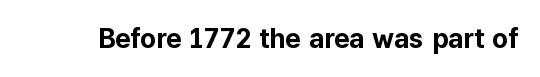
What stands out about the letter spacing? Nothing — it is the standard amount. No italicization has been applied; the sample stays upright. The gap between lines stays unmarked. Thick stems and heavy bowls — unmistakably bold.
